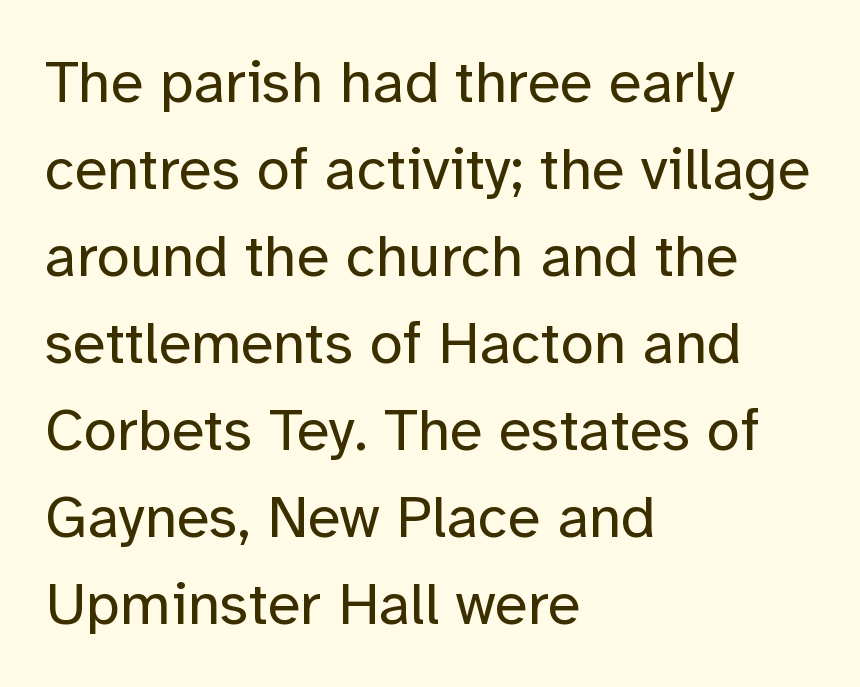
Q: Is the text bold? A: No.
Q: Is the text italic (slanted)? A: No, it is upright.
Q: Is the typeface a serif or a sans-serif typeface? A: Sans-serif.
Q: Is the text underlined? A: No.
Q: How is the paragraph aligned? A: Left-aligned.
Q: Is the spacing between letters normal or unusually wide? A: Normal.
Q: Is the spacing between lines tight, normal or loose? A: Normal.
Q: Width (condensed, normal, or wide)? A: Normal.
Q: Stroke contrast? A: Low.
Q: x-height? A: Medium.
Q: Monospaced? A: No.
